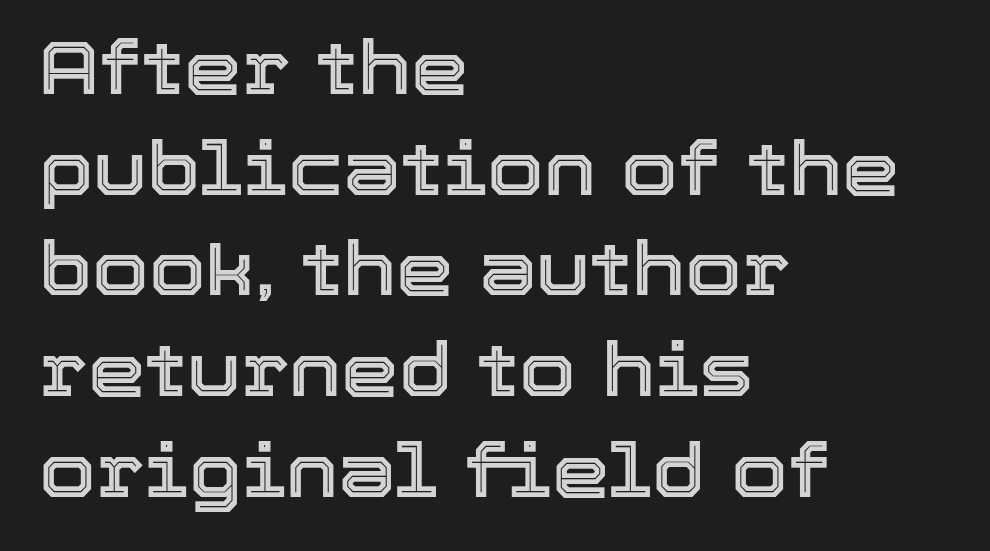
{"italic": "no", "width": "normal", "x_height": "medium", "monospaced": "no", "underline": "no", "align": "left", "line_spacing": "normal", "line_spacing_ratio": 1.38, "letter_spacing": "normal", "letter_spacing_em": 0.0, "glyph_px": 73}
